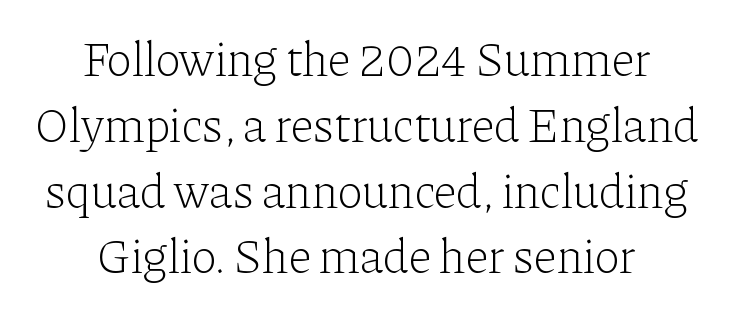
Q: Is the text bold? A: No.
Q: Is the text italic (slanted)? A: No, it is upright.
Q: Is the typeface a serif or a sans-serif typeface? A: Serif.
Q: Is the text underlined? A: No.
Q: How is the paragraph aligned? A: Centered.
Q: Is the spacing between letters normal or unusually wide? A: Normal.
Q: Is the spacing between lines tight, normal or loose? A: Normal.
Q: Width (condensed, normal, or wide)? A: Normal.
Q: Stroke contrast? A: Low.
Q: x-height? A: Medium.
Q: Monospaced? A: No.
